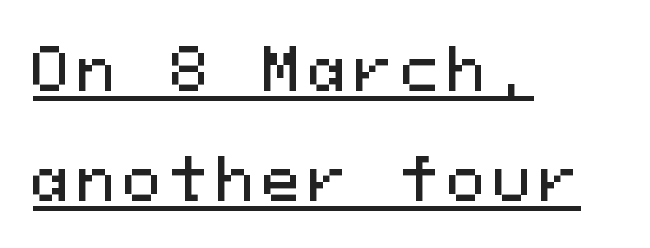
The image shows 58 px sans-serif type, upright, monospaced; set left-aligned, loose line spacing (1.9x), underlined; medium stroke contrast and a medium x-height.
